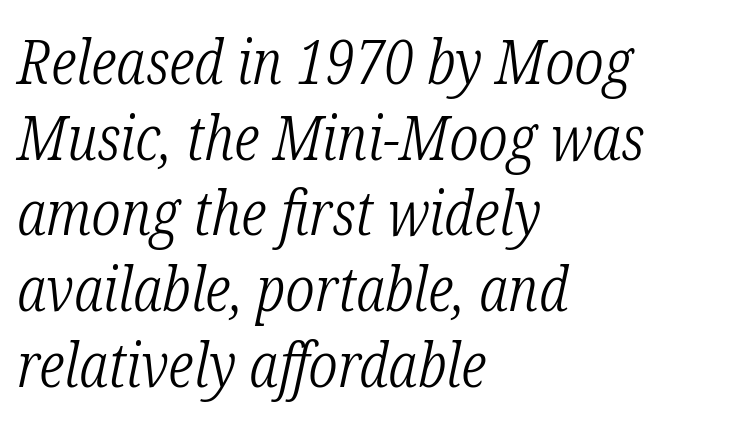
The font sits on the lighter half of the weight spectrum, regular included. Check under the words: just untouched page. Varying glyph widths throughout — classic text-font behaviour. The lettering tilts uniformly, giving the passage an italic look.
